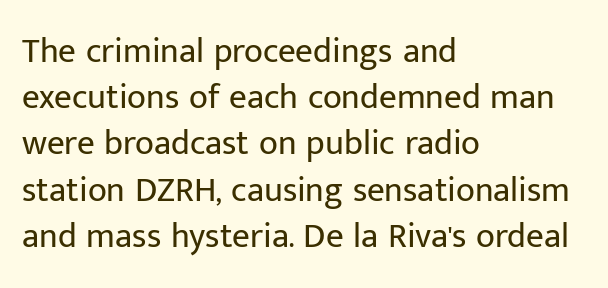
{"serif": "no", "italic": "no", "bold": "no", "weight": "regular", "width": "normal", "stroke_contrast": "low", "x_height": "medium", "monospaced": "no", "underline": "no", "align": "left", "line_spacing": "normal", "line_spacing_ratio": 1.32, "letter_spacing": "normal", "letter_spacing_em": 0.0, "glyph_px": 35}
